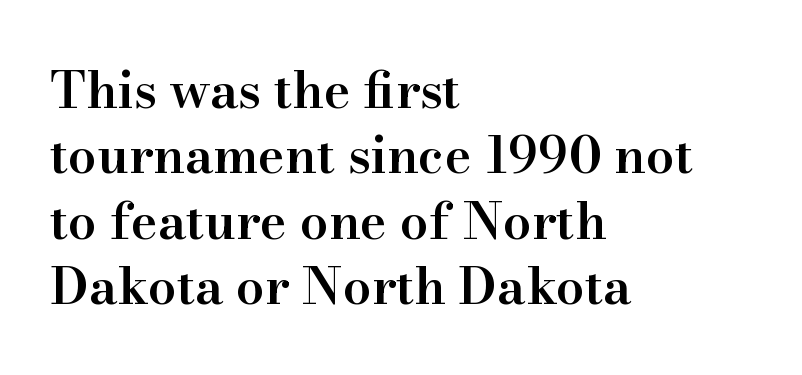
Q: Is the text bold? A: Semi-bold.
Q: Is the text italic (slanted)? A: No, it is upright.
Q: Is the typeface a serif or a sans-serif typeface? A: Serif.
Q: Is the text underlined? A: No.
Q: How is the paragraph aligned? A: Left-aligned.
Q: Is the spacing between letters normal or unusually wide? A: Normal.
Q: Is the spacing between lines tight, normal or loose? A: Normal.
Q: Width (condensed, normal, or wide)? A: Normal.
Q: Stroke contrast? A: High.
Q: x-height? A: Small.
Q: Monospaced? A: No.
